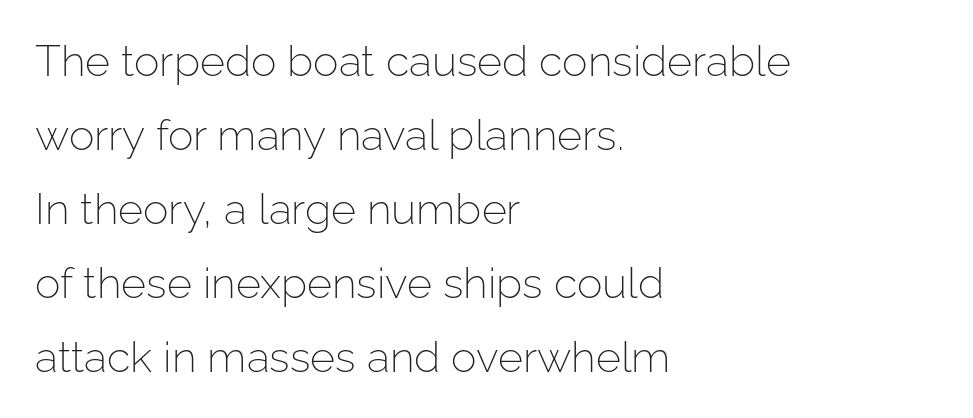
The image shows 43 px light sans-serif type, upright; set left-aligned, line spacing 1.72x, normal letter spacing, not underlined; low stroke contrast and a medium x-height.
